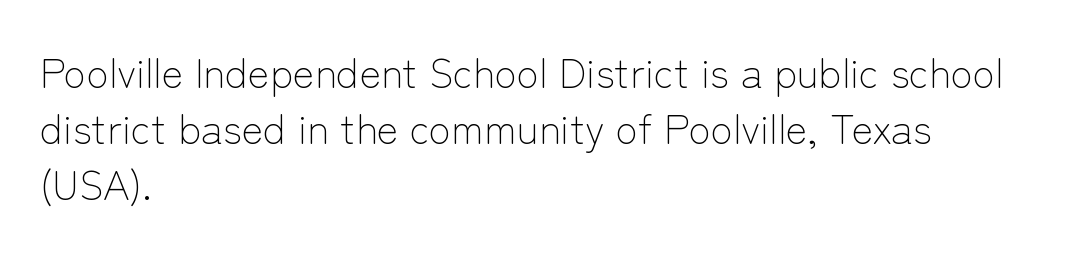
The image shows 41 px light sans-serif type, upright; set left-aligned, normal line spacing (1.37x), normal letter spacing, not underlined; low stroke contrast and a medium x-height.
